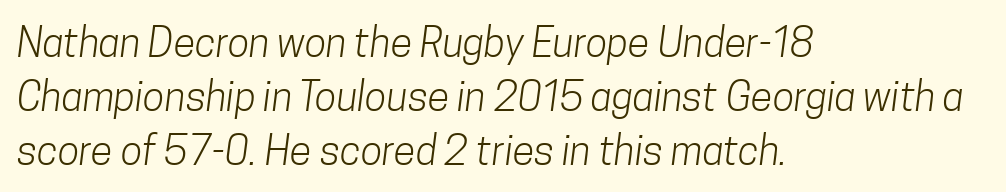
{"serif": "no", "bold": "no", "weight": "light", "width": "condensed", "stroke_contrast": "low", "x_height": "medium", "monospaced": "no", "underline": "no", "align": "left", "line_spacing": "normal", "line_spacing_ratio": 1.35, "letter_spacing": "normal", "letter_spacing_em": 0.0, "glyph_px": 40}
